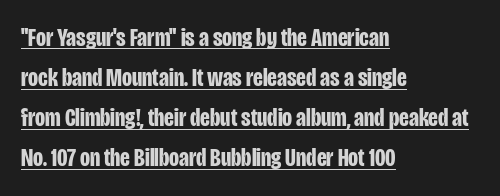
The image shows 26 px bold type, upright; set left-aligned, normal line spacing (1.54x), normal letter spacing, underlined.
